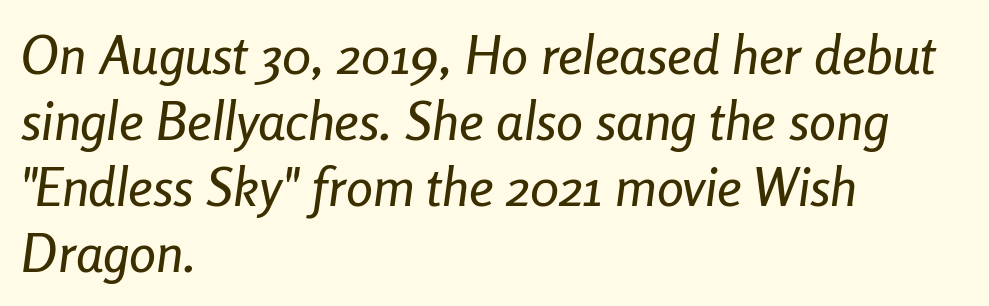
{"italic": "yes", "lean": "right", "slant_degrees": 8, "width": "condensed", "stroke_contrast": "low", "x_height": "medium", "monospaced": "no", "underline": "no", "align": "left", "line_spacing_ratio": 1.22, "letter_spacing": "normal", "letter_spacing_em": 0.0, "glyph_px": 54}
